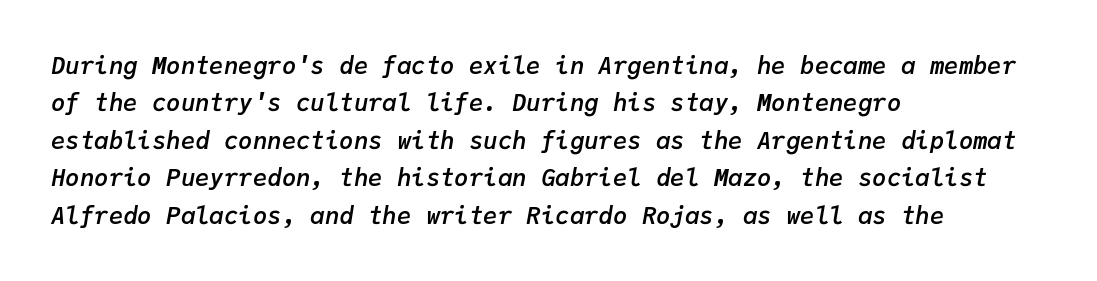
The image shows 24 px text type, italic (leaning right); set left-aligned, normal line spacing (1.56x), normal letter spacing, not underlined.
